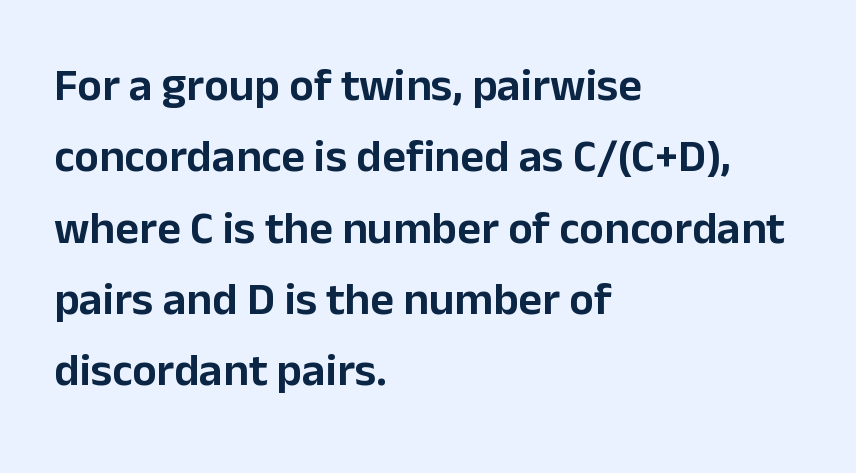
Q: Is the text italic (slanted)? A: No, it is upright.
Q: Is the typeface a serif or a sans-serif typeface? A: Sans-serif.
Q: Is the text underlined? A: No.
Q: How is the paragraph aligned? A: Left-aligned.
Q: Is the spacing between letters normal or unusually wide? A: Normal.
Q: Is the spacing between lines tight, normal or loose? A: Normal.
Q: Width (condensed, normal, or wide)? A: Normal.
Q: Stroke contrast? A: Low.
Q: x-height? A: Medium.
Q: Monospaced? A: No.
